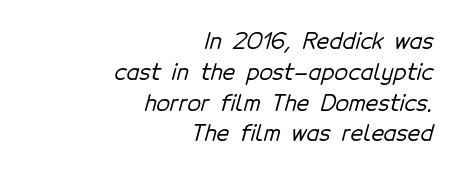
The image shows 22 px text type; set right-aligned, normal line spacing (1.4x), normal letter spacing, not underlined.
